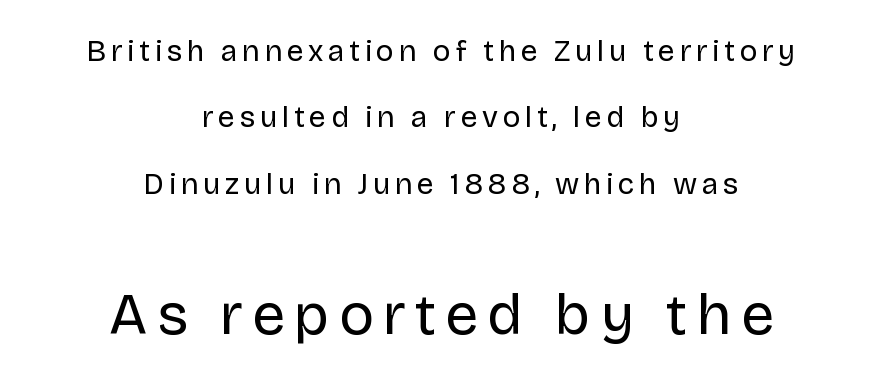
{"serif": "no", "italic": "no", "bold": "no", "weight": "regular", "width": "normal", "stroke_contrast": "low", "x_height": "large", "monospaced": "no", "underline": "no", "align": "center", "line_spacing": "loose", "line_spacing_ratio": 2.21, "larger_block": "second", "size_ratio": 1.97, "glyph_px": 59}
